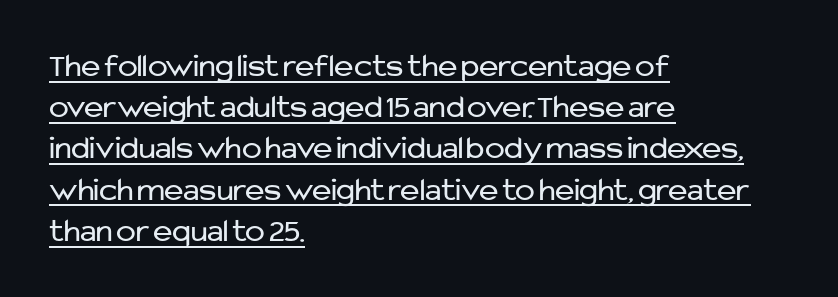
The image shows 33 px regular-weight sans-serif type, upright; set left-aligned, normal line spacing (1.25x), normal letter spacing, underlined; low stroke contrast and a medium x-height.
